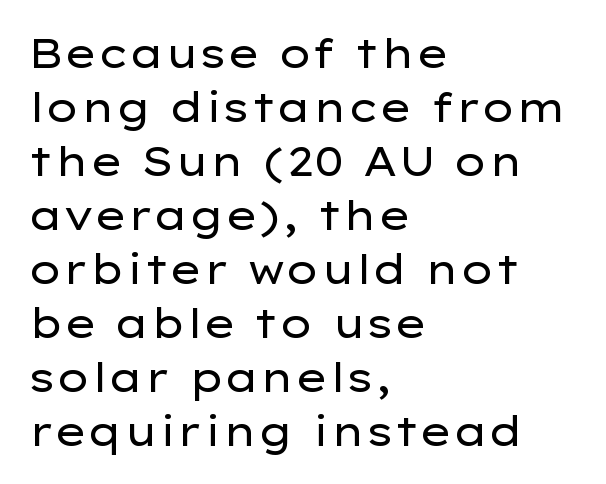
Q: Is the text bold? A: No.
Q: Is the text italic (slanted)? A: No, it is upright.
Q: Is the typeface a serif or a sans-serif typeface? A: Sans-serif.
Q: Is the text underlined? A: No.
Q: How is the paragraph aligned? A: Left-aligned.
Q: Is the spacing between letters normal or unusually wide? A: Normal.
Q: Is the spacing between lines tight, normal or loose? A: Normal.
Q: Width (condensed, normal, or wide)? A: Wide.
Q: Stroke contrast? A: Low.
Q: x-height? A: Medium.
Q: Monospaced? A: No.
